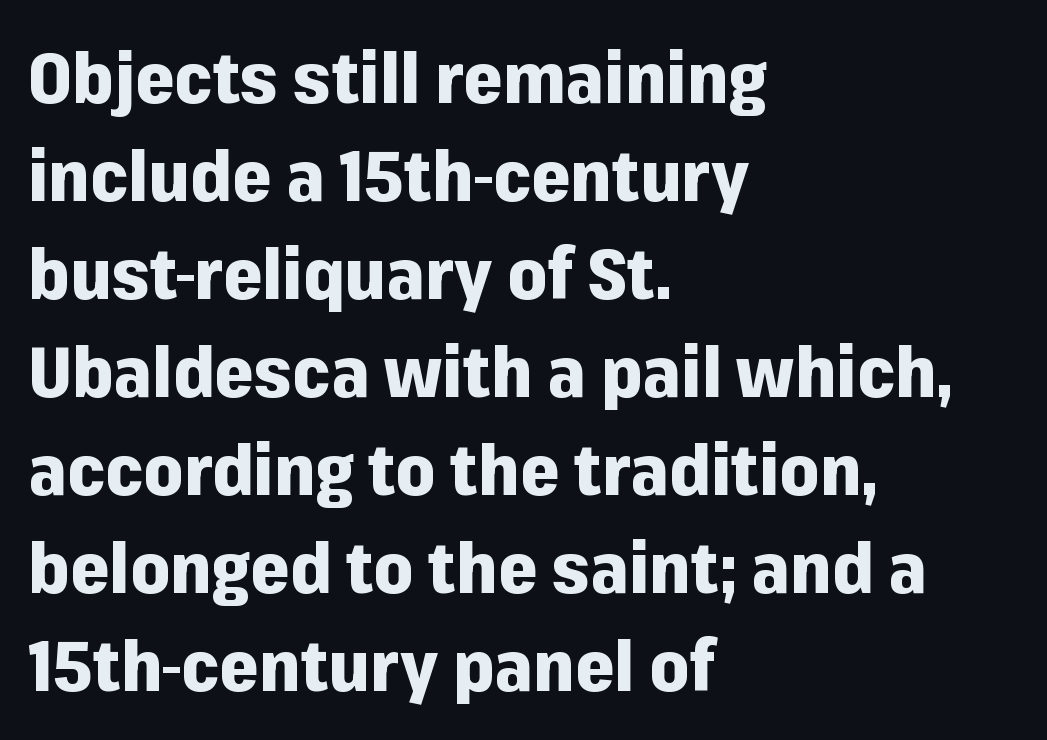
Regarding serifs, this sample does without them. Weight check: bold — yes, fully. The leading is moderate, giving the passage an even texture. You can tell it's not italic because the verticals are truly vertical.
